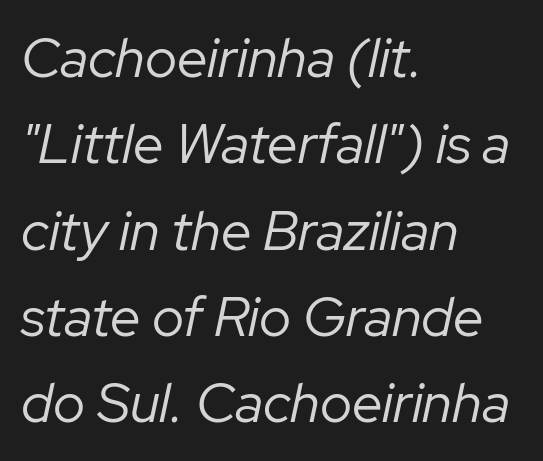
{"italic": "yes", "lean": "right", "slant_degrees": 12, "bold": "no", "weight": "regular", "width": "normal", "stroke_contrast": "low", "x_height": "medium", "monospaced": "no", "underline": "no", "align": "left", "line_spacing": "normal", "line_spacing_ratio": 1.57, "letter_spacing": "normal", "letter_spacing_em": 0.0, "glyph_px": 55}
